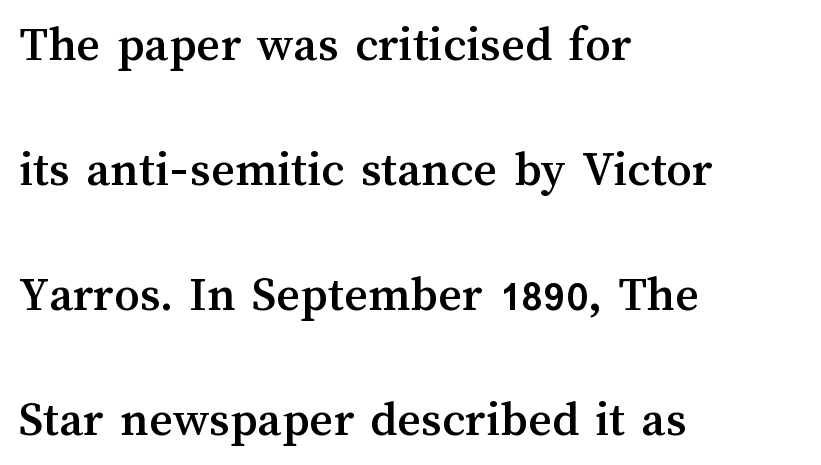
Ascenders rise straight up at ninety degrees. This rendering leaves character spacing at its baseline value. Lines of text with bare space underneath. Horizontally, the lines are justified to the leading edge only. Baseline-to-baseline distance is far greater than the letter height.
